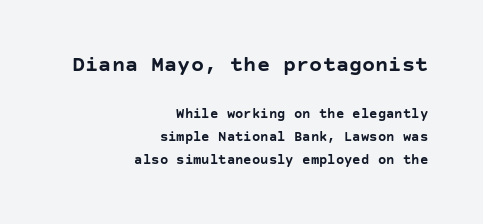
Nobody touched the tracking dial on this one. A roman cut, with each character standing at attention. The leading is moderate, giving the passage an even texture. Look at the stroke-to-counter ratio: heavy, a bold. Which chunk is bigger? The first one — the top block dwarfs the bottom. The strip under each line holds only bare page.
